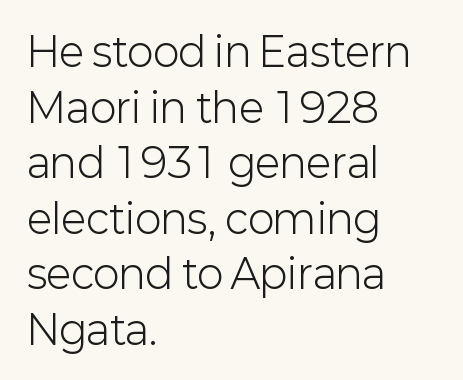
{"serif": "no", "italic": "no", "bold": "no", "weight": "light", "width": "normal", "stroke_contrast": "low", "x_height": "medium", "monospaced": "no", "underline": "no", "align": "left", "line_spacing": "normal", "line_spacing_ratio": 1.39, "letter_spacing": "normal", "letter_spacing_em": 0.0, "glyph_px": 40}
